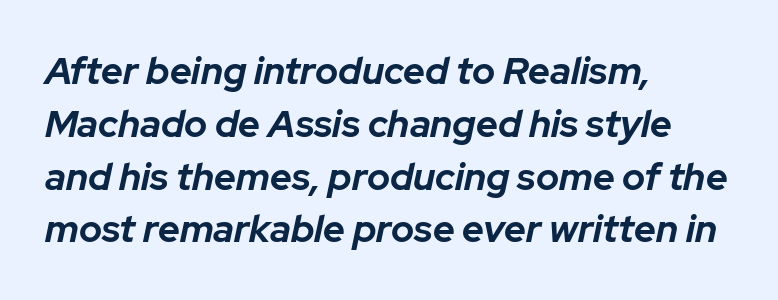
{"italic": "yes", "lean": "right", "slant_degrees": 12, "bold": "yes", "weight": "bold", "width": "normal", "stroke_contrast": "low", "x_height": "medium", "monospaced": "no", "underline": "no", "align": "left", "line_spacing": "normal", "line_spacing_ratio": 1.39, "letter_spacing": "normal", "letter_spacing_em": 0.0, "glyph_px": 38}
